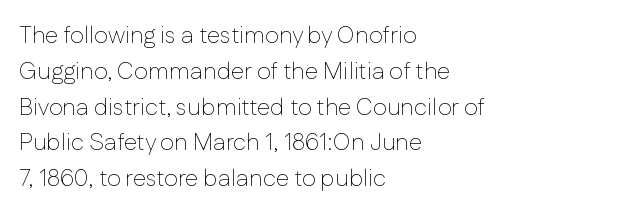
Q: Is the text bold? A: No.
Q: Is the text italic (slanted)? A: No, it is upright.
Q: Is the text underlined? A: No.
Q: How is the paragraph aligned? A: Left-aligned.
Q: Is the spacing between letters normal or unusually wide? A: Normal.
Q: Is the spacing between lines tight, normal or loose? A: Normal.
